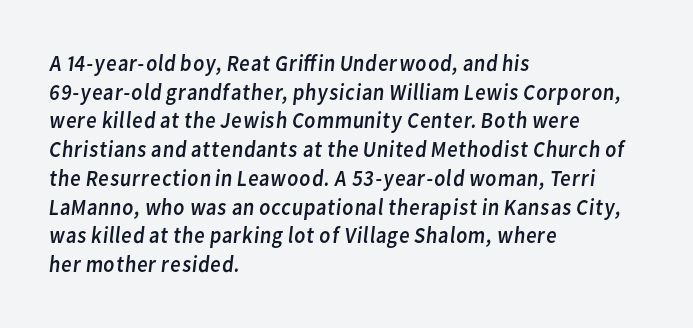
Is the stroke heavy? The answer is a plain regular-or-lighter. The lines in this sample share a left origin and differ only in where they stop. Is there much room between lines? A standard amount, neither cramped nor airy. Compared with typical body copy, the letter spacing here is the same.
